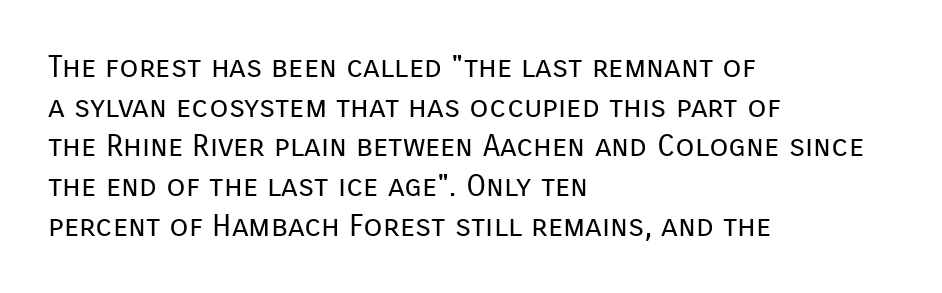
Q: Is the text bold? A: No.
Q: Is the text italic (slanted)? A: No, it is upright.
Q: Is the typeface a serif or a sans-serif typeface? A: Sans-serif.
Q: Is the text underlined? A: No.
Q: How is the paragraph aligned? A: Left-aligned.
Q: Is the spacing between letters normal or unusually wide? A: Normal.
Q: Is the spacing between lines tight, normal or loose? A: Normal.
Q: Width (condensed, normal, or wide)? A: Normal.
Q: Stroke contrast? A: Low.
Q: x-height? A: Medium.
Q: Monospaced? A: No.
